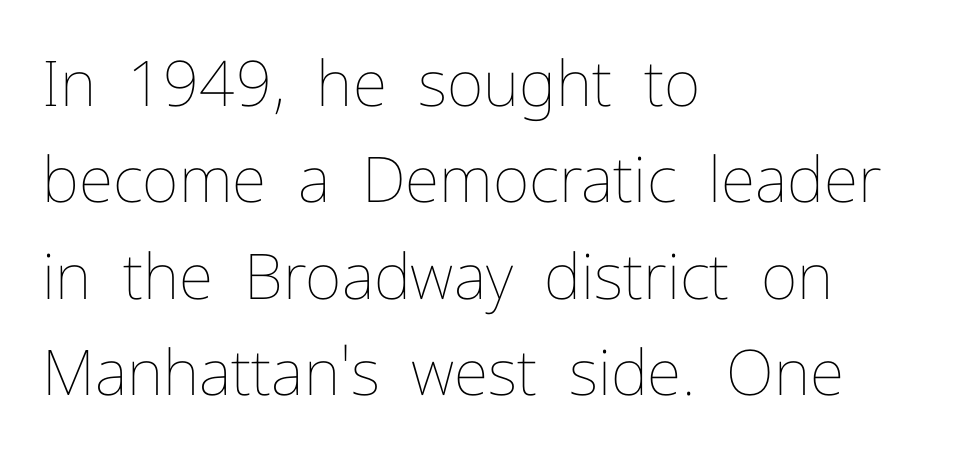
The image shows 63 px thin type, upright; set left-aligned, normal line spacing (1.53x), normal letter spacing, not underlined; low stroke contrast and a medium x-height.
